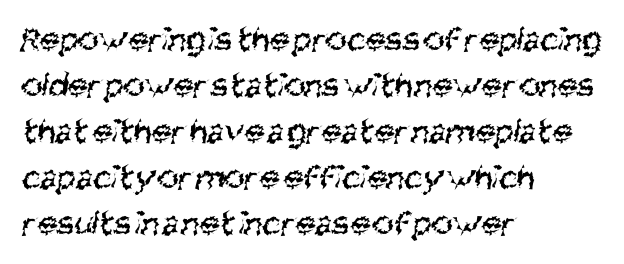
{"serif": "no", "bold": "no", "weight": "regular", "width": "condensed", "stroke_contrast": "medium", "x_height": "large", "monospaced": "no", "underline": "no", "align": "left", "line_spacing": "normal", "line_spacing_ratio": 1.28, "letter_spacing": "normal", "letter_spacing_em": 0.0, "glyph_px": 36}
